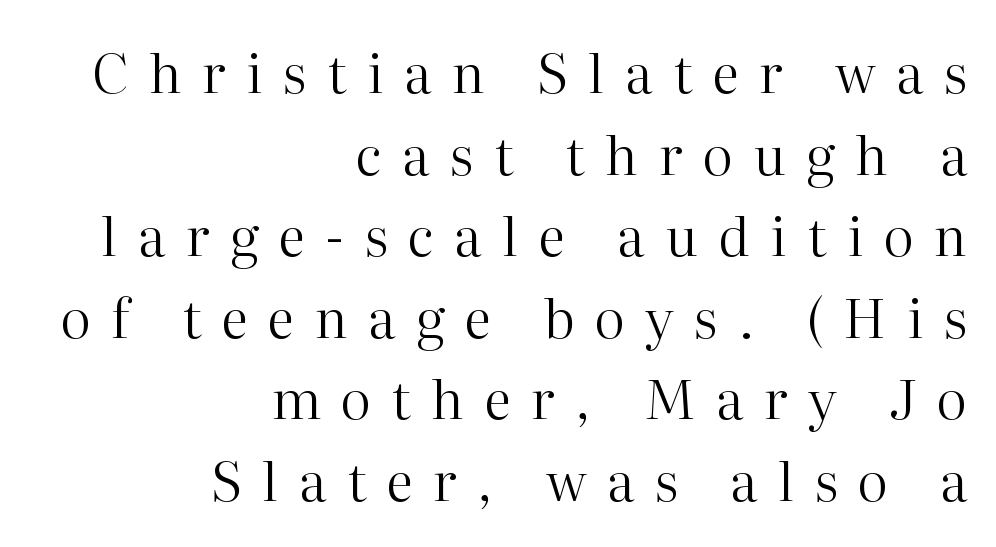
Varying glyph widths throughout — classic text-font behaviour. This is the regular roman posture of the typeface. The letterforms stand isolated, each surrounded by extra space. Is the block centered? No — it sits flush against the right margin. One glance says typical: line gaps are just what's usual.
